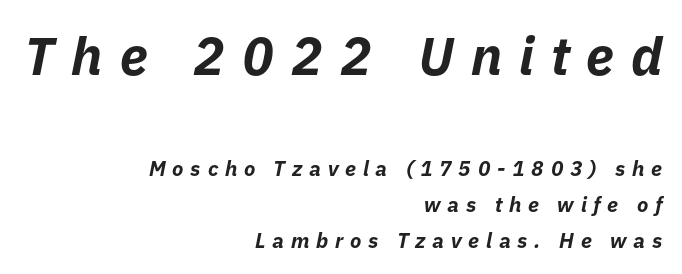
The image shows 53 px bold type, italic (leaning right); set right-aligned, line spacing 1.72x, unusually wide letter spacing (+0.32 em), not underlined; the first (top) block is 2.52x larger; low stroke contrast and a medium x-height.
